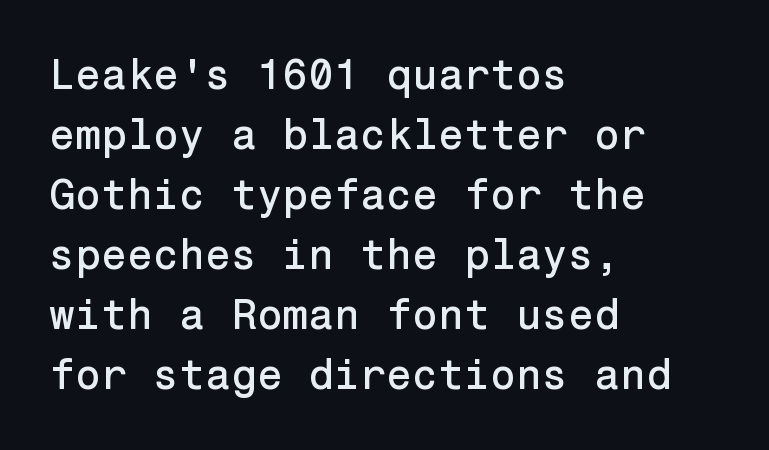
{"serif": "no", "italic": "no", "width": "normal", "stroke_contrast": "low", "x_height": "medium", "underline": "no", "align": "left", "line_spacing": "normal", "line_spacing_ratio": 1.43, "letter_spacing": "normal", "letter_spacing_em": 0.0, "glyph_px": 42}
